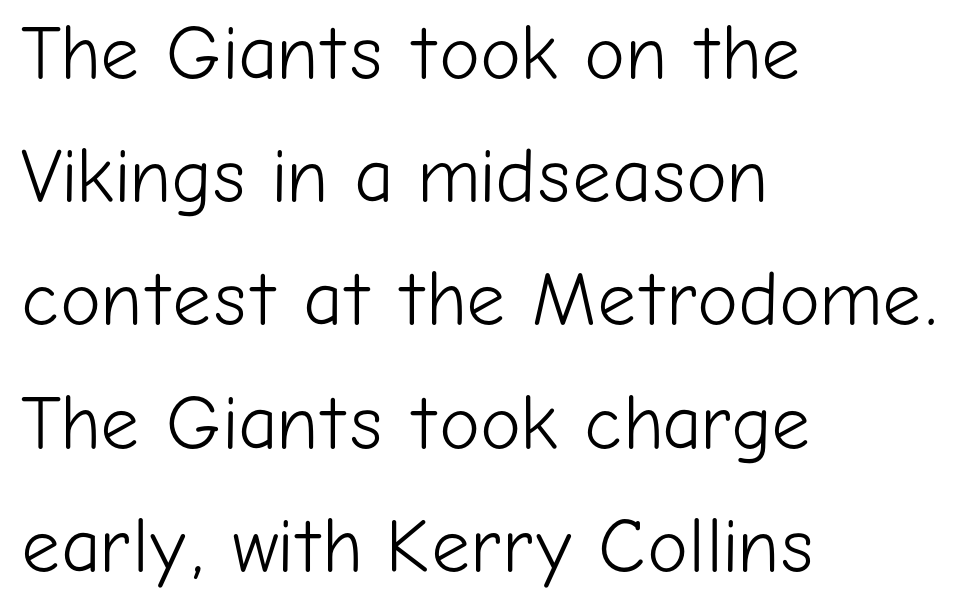
{"serif": "no", "italic": "no", "bold": "no", "weight": "light", "width": "normal", "stroke_contrast": "low", "x_height": "medium", "monospaced": "no", "underline": "no", "align": "left", "line_spacing": "normal", "line_spacing_ratio": 1.6, "letter_spacing": "normal", "letter_spacing_em": 0.0, "glyph_px": 77}
